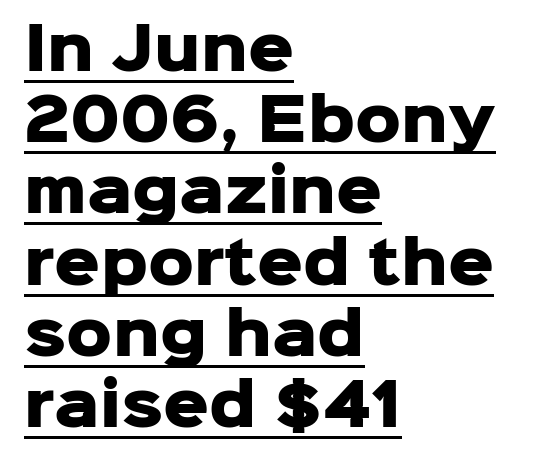
Q: Is the text bold? A: Yes.
Q: Is the text italic (slanted)? A: No, it is upright.
Q: Is the typeface a serif or a sans-serif typeface? A: Sans-serif.
Q: Is the text underlined? A: Yes.
Q: How is the paragraph aligned? A: Left-aligned.
Q: Is the spacing between letters normal or unusually wide? A: Normal.
Q: Is the spacing between lines tight, normal or loose? A: Normal.
Q: Width (condensed, normal, or wide)? A: Normal.
Q: Stroke contrast? A: Low.
Q: x-height? A: Medium.
Q: Monospaced? A: No.
